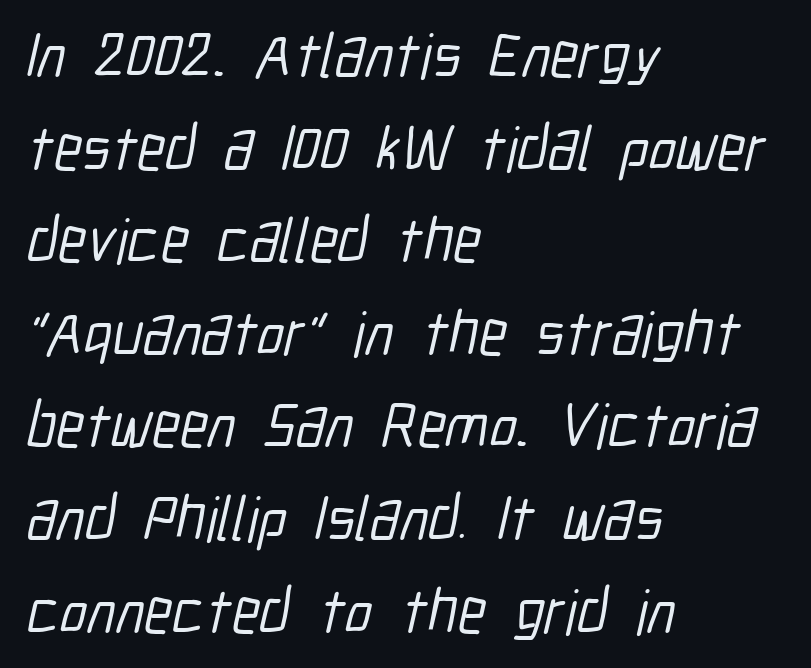
The image shows 63 px condensed sans-serif type; set left-aligned, normal line spacing (1.47x), normal letter spacing, not underlined; low stroke contrast and a medium x-height.
